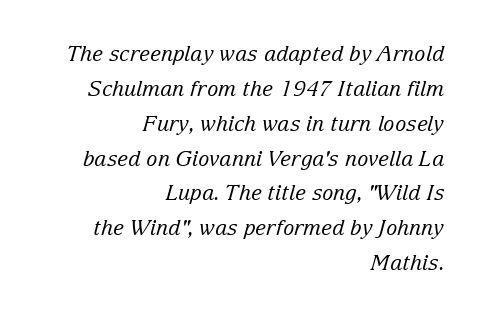
Q: Is the text bold? A: No.
Q: Is the text italic (slanted)? A: Yes, it leans right by about 15 degrees.
Q: Is the text underlined? A: No.
Q: How is the paragraph aligned? A: Right-aligned.
Q: Is the spacing between letters normal or unusually wide? A: Normal.
Q: Is the spacing between lines tight, normal or loose? A: Normal.
